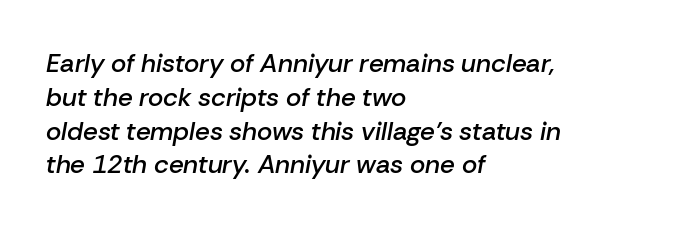
{"italic": "yes", "lean": "right", "slant_degrees": 10, "bold": "semi", "underline": "no", "align": "left", "line_spacing": "normal", "line_spacing_ratio": 1.3, "letter_spacing": "normal", "letter_spacing_em": 0.0, "glyph_px": 26}
